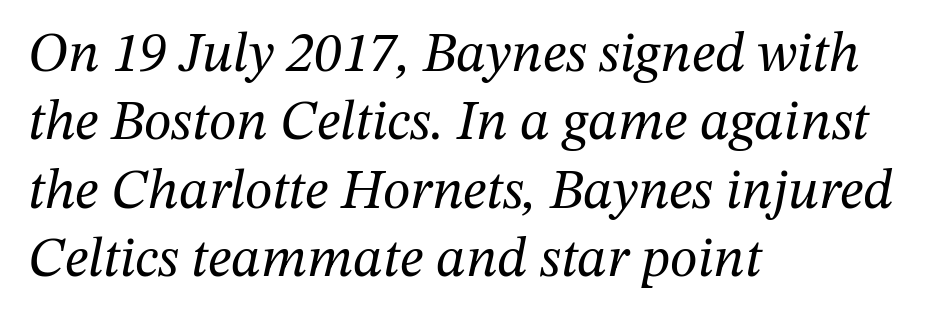
The typeface chosen for these lines features serifs. Reading down the block, your eye returns to a fixed left position each line. Varying glyph widths throughout — classic text-font behaviour. Descenders hang freely into open space.
